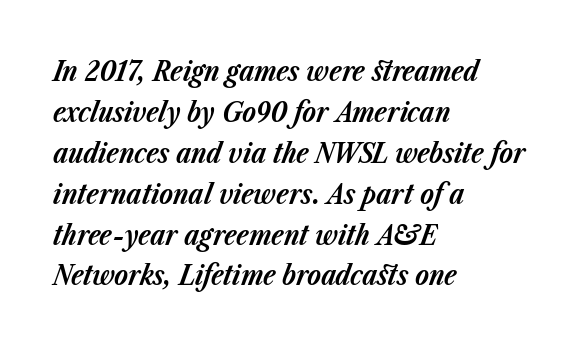
Line starts are locked; line ends wander. The space directly below the letters is spotless. Look at the stroke-to-counter ratio: heavy, a bold. Is this a fixed-width face? No — the glyphs have proportional, varying widths. Looking at the ascenders, they clearly lean. In terms of letterspacing, this is plain default setting.
